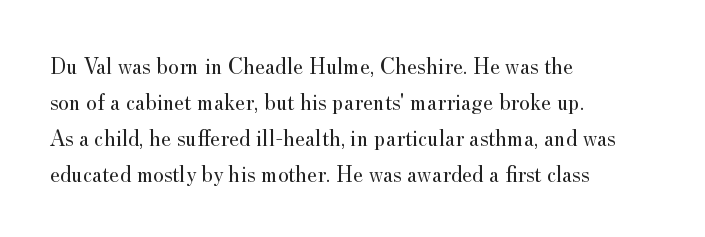
The image shows 23 px text type, upright; set left-aligned, normal line spacing (1.56x), normal letter spacing, not underlined.
